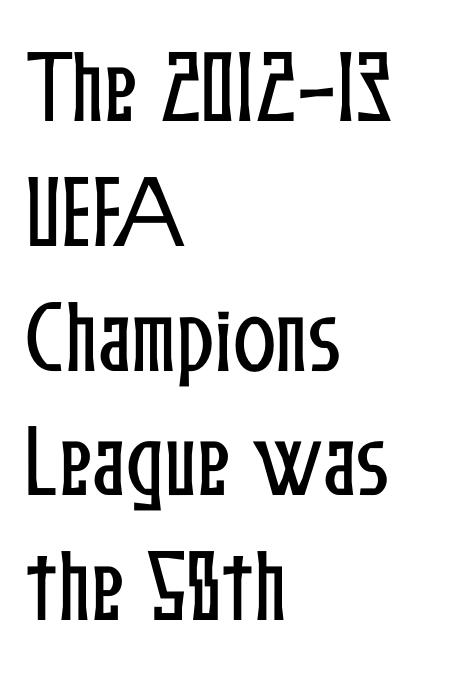
The image shows 80 px condensed type, upright; set left-aligned, normal line spacing (1.56x), normal letter spacing, not underlined; low stroke contrast and a medium x-height.
